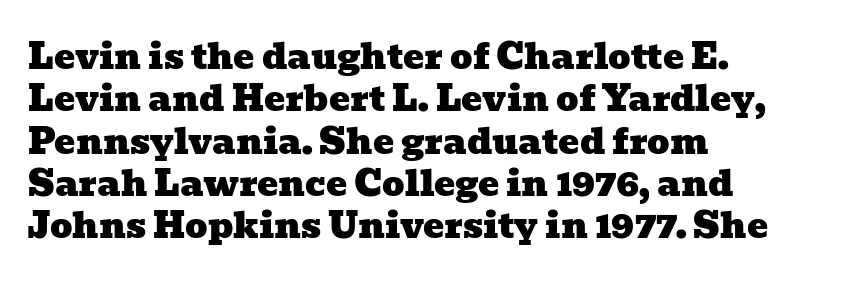
Q: Is the typeface a serif or a sans-serif typeface? A: Serif.
Q: Is the text underlined? A: No.
Q: How is the paragraph aligned? A: Left-aligned.
Q: Is the spacing between letters normal or unusually wide? A: Normal.
Q: Width (condensed, normal, or wide)? A: Wide.
Q: Stroke contrast? A: Low.
Q: x-height? A: Medium.
Q: Monospaced? A: No.
